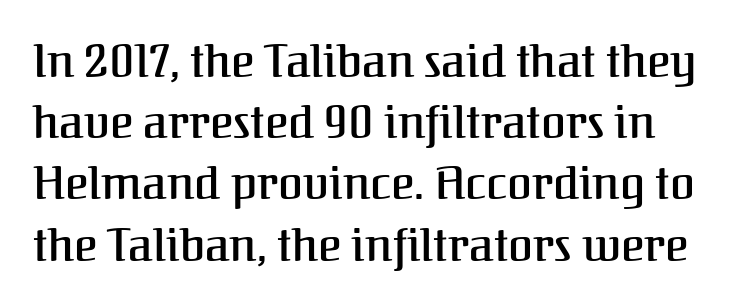
{"serif": "yes", "italic": "no", "width": "normal", "stroke_contrast": "medium", "x_height": "medium", "monospaced": "no", "underline": "no", "line_spacing": "normal", "line_spacing_ratio": 1.36, "letter_spacing": "normal", "letter_spacing_em": 0.0, "glyph_px": 45}
